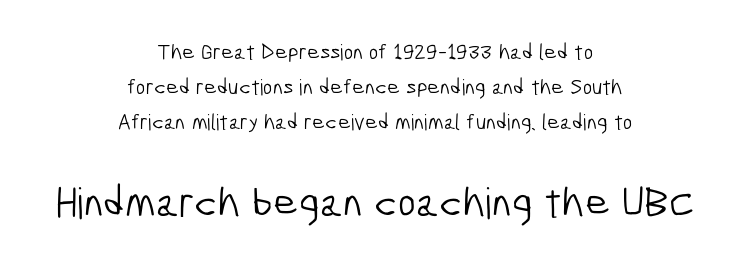
Q: Is the text bold? A: No.
Q: Is the typeface a serif or a sans-serif typeface? A: Sans-serif.
Q: Is the text underlined? A: No.
Q: How is the paragraph aligned? A: Centered.
Q: Is the spacing between letters normal or unusually wide? A: Normal.
Q: Is the spacing between lines tight, normal or loose? A: Normal.
Q: Which block of text is set in a larger size, the first (top) or the second (bottom)? A: The second (bottom) one.
Q: Width (condensed, normal, or wide)? A: Condensed.
Q: Stroke contrast? A: Low.
Q: x-height? A: Medium.
Q: Monospaced? A: No.
